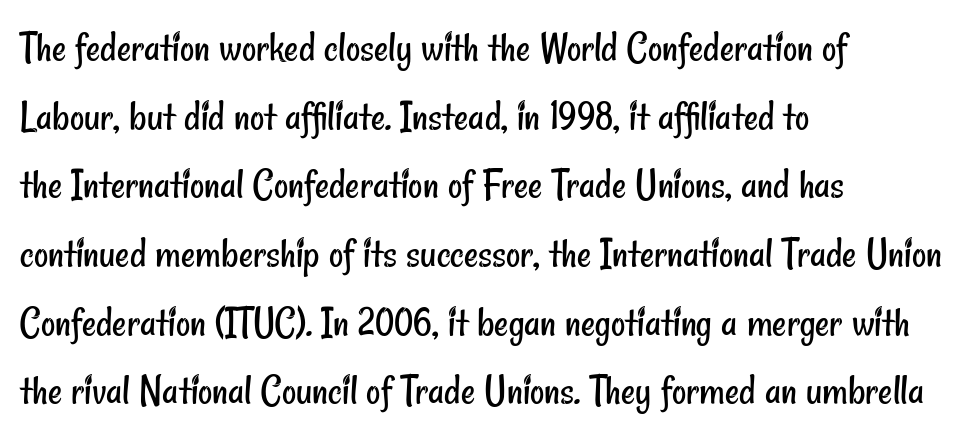
Q: Is the text bold? A: No.
Q: Is the typeface a serif or a sans-serif typeface? A: Sans-serif.
Q: Is the text underlined? A: No.
Q: How is the paragraph aligned? A: Left-aligned.
Q: Is the spacing between letters normal or unusually wide? A: Normal.
Q: Is the spacing between lines tight, normal or loose? A: Normal.
Q: Width (condensed, normal, or wide)? A: Condensed.
Q: Stroke contrast? A: Low.
Q: x-height? A: Small.
Q: Monospaced? A: No.
